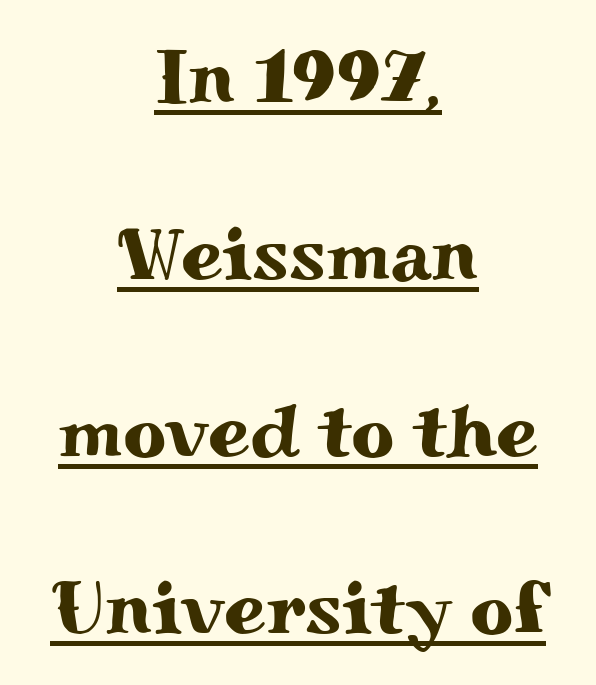
Q: Is the text italic (slanted)? A: No, it is upright.
Q: Is the typeface a serif or a sans-serif typeface? A: Serif.
Q: Is the text underlined? A: Yes.
Q: How is the paragraph aligned? A: Centered.
Q: Is the spacing between letters normal or unusually wide? A: Normal.
Q: Is the spacing between lines tight, normal or loose? A: Loose.
Q: Width (condensed, normal, or wide)? A: Wide.
Q: Stroke contrast? A: Medium.
Q: x-height? A: Small.
Q: Monospaced? A: No.
